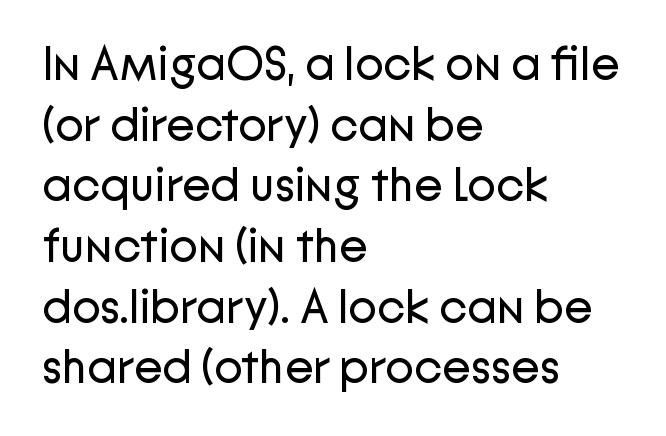
A normal amount of white space separates one row of letters from the next. Observe the ordinary spacing: letters are neighbours, not strangers. The weight would be labelled regular, book, light, or lighter still. These lines are rendered in a variable-pitch font. What kind of face is this? One without serifs — a sans. The rendering anchors every line to the left-hand side.
